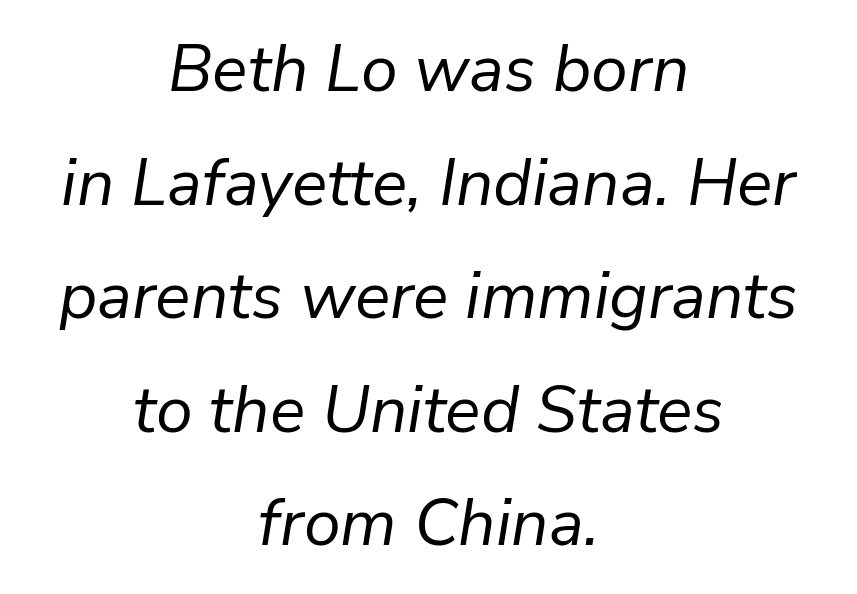
Q: Is the text bold? A: No.
Q: Is the text italic (slanted)? A: Yes, it leans right by about 9 degrees.
Q: Is the text underlined? A: No.
Q: How is the paragraph aligned? A: Centered.
Q: Is the spacing between letters normal or unusually wide? A: Normal.
Q: Width (condensed, normal, or wide)? A: Normal.
Q: Stroke contrast? A: Low.
Q: x-height? A: Medium.
Q: Monospaced? A: No.
